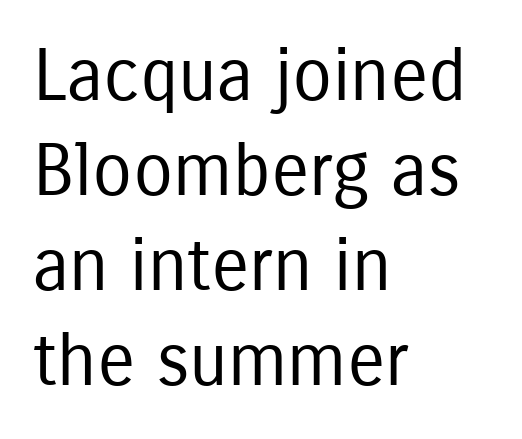
Q: Is the text bold? A: No.
Q: Is the text italic (slanted)? A: No, it is upright.
Q: Is the typeface a serif or a sans-serif typeface? A: Sans-serif.
Q: Is the text underlined? A: No.
Q: How is the paragraph aligned? A: Left-aligned.
Q: Is the spacing between letters normal or unusually wide? A: Normal.
Q: Is the spacing between lines tight, normal or loose? A: Normal.
Q: Width (condensed, normal, or wide)? A: Condensed.
Q: Stroke contrast? A: Low.
Q: x-height? A: Medium.
Q: Monospaced? A: No.
